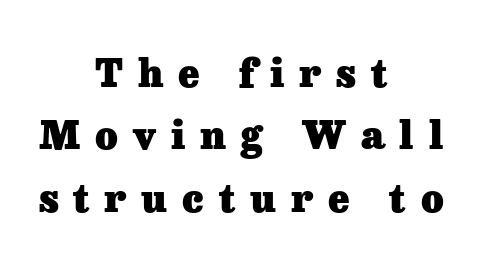
These lines are rendered in a variable-pitch font. The lettering holds an erect, upright posture throughout. Centered paragraph, ragged on both sides. I'd describe the lettering as bold — thick and assertive. The horizontal fit of the characters is loose and conspicuously gappy.
